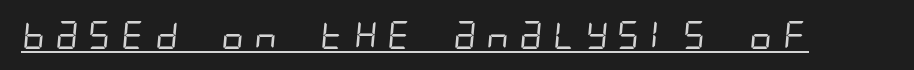
The image shows 28 px regular-weight, condensed sans-serif type; set unusually wide letter spacing (+0.24 em), underlined; low stroke contrast and a large x-height.
